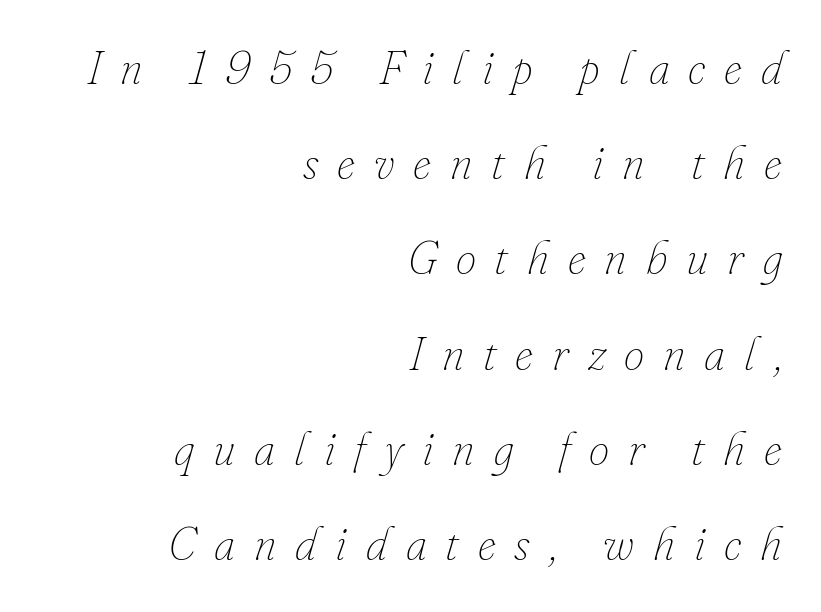
Q: Is the text bold? A: No.
Q: Is the text italic (slanted)? A: Yes, it leans right by about 16 degrees.
Q: Is the text underlined? A: No.
Q: How is the paragraph aligned? A: Right-aligned.
Q: Is the spacing between letters normal or unusually wide? A: Unusually wide.
Q: Is the spacing between lines tight, normal or loose? A: Loose.
Q: Width (condensed, normal, or wide)? A: Normal.
Q: Stroke contrast? A: Low.
Q: x-height? A: Small.
Q: Monospaced? A: No.
